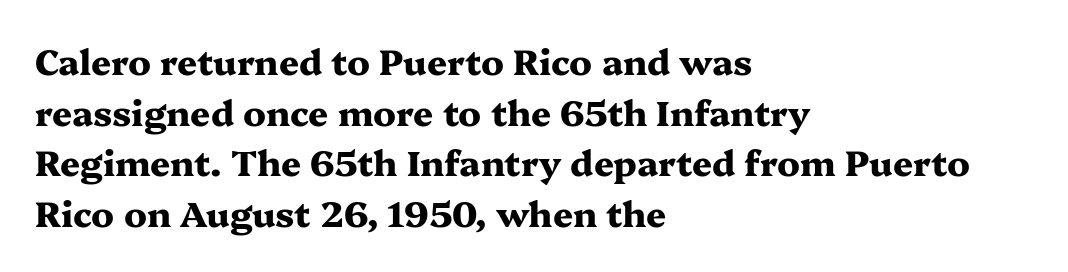
Q: Is the text bold? A: Yes.
Q: Is the text italic (slanted)? A: No, it is upright.
Q: Is the typeface a serif or a sans-serif typeface? A: Serif.
Q: Is the text underlined? A: No.
Q: How is the paragraph aligned? A: Left-aligned.
Q: Is the spacing between letters normal or unusually wide? A: Normal.
Q: Is the spacing between lines tight, normal or loose? A: Normal.
Q: Width (condensed, normal, or wide)? A: Wide.
Q: Stroke contrast? A: Medium.
Q: x-height? A: Medium.
Q: Monospaced? A: No.
